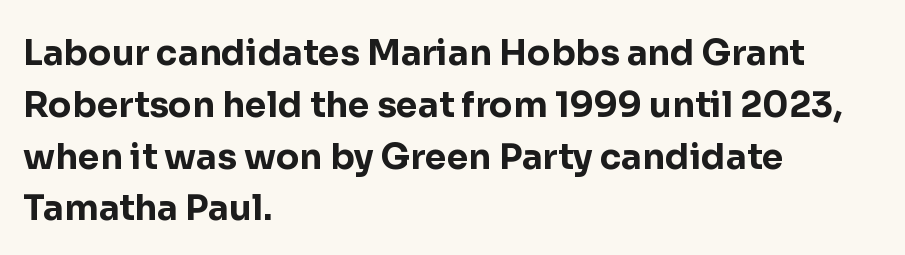
Alignment: flush left. Heft: maximum for text — a bold. The block of text has a typical density, with ordinary space between rows. The gap between lines stays unmarked.
